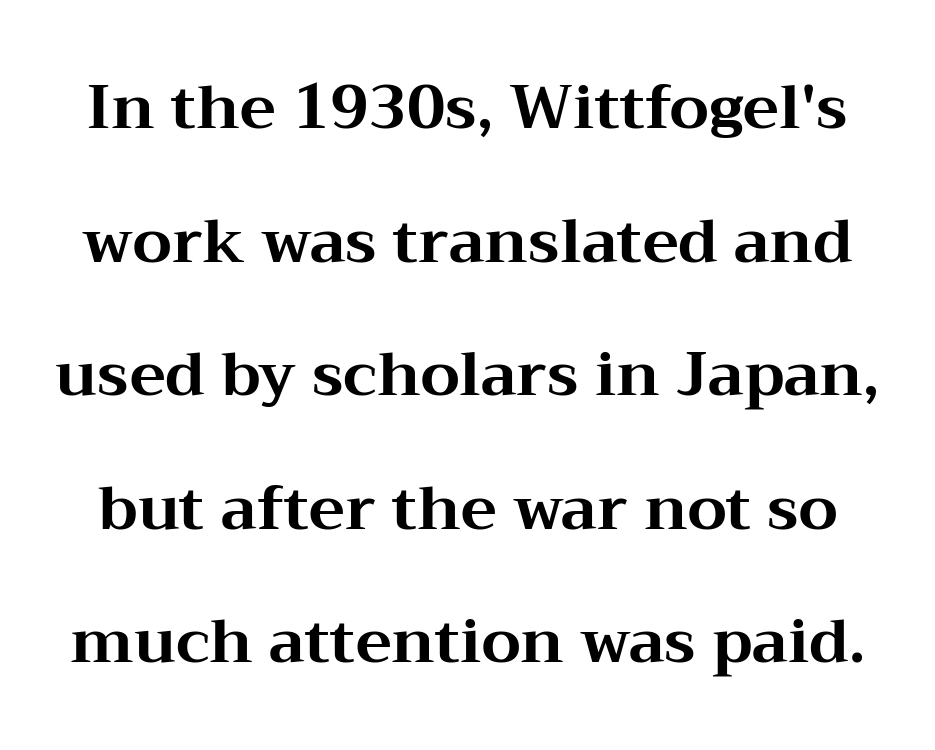
{"serif": "yes", "italic": "no", "bold": "yes", "weight": "bold", "width": "wide", "stroke_contrast": "medium", "x_height": "medium", "monospaced": "no", "underline": "no", "line_spacing": "loose", "line_spacing_ratio": 2.19, "letter_spacing": "normal", "letter_spacing_em": 0.0, "glyph_px": 61}
